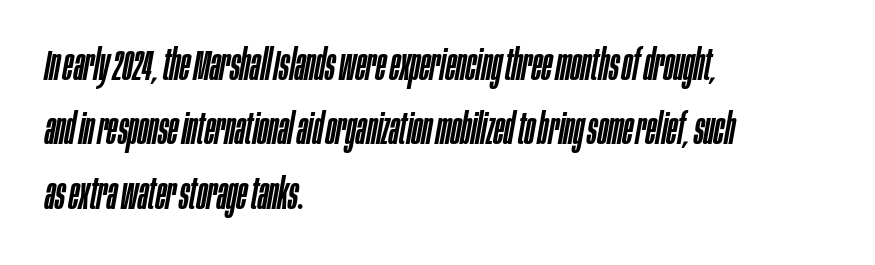
Q: Is the text italic (slanted)? A: Yes, it leans right by about 10 degrees.
Q: Is the text underlined? A: No.
Q: How is the paragraph aligned? A: Left-aligned.
Q: Is the spacing between letters normal or unusually wide? A: Normal.
Q: Is the spacing between lines tight, normal or loose? A: Normal.
Q: Width (condensed, normal, or wide)? A: Condensed.
Q: Stroke contrast? A: Low.
Q: x-height? A: Large.
Q: Monospaced? A: No.
